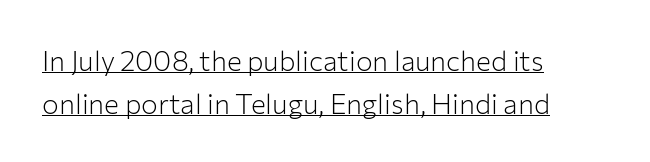
The image shows 28 px light sans-serif type, upright; set left-aligned, normal line spacing (1.52x), normal letter spacing, underlined; low stroke contrast and a medium x-height.
